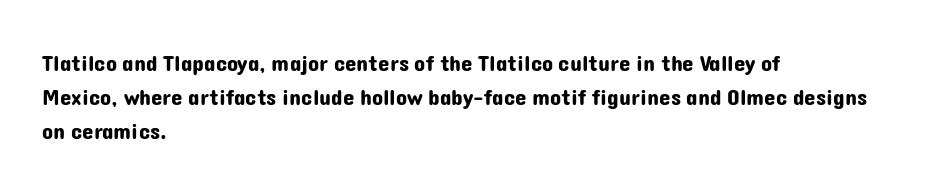
The image shows 23 px text type, upright; set left-aligned, normal line spacing (1.47x), normal letter spacing, not underlined.
